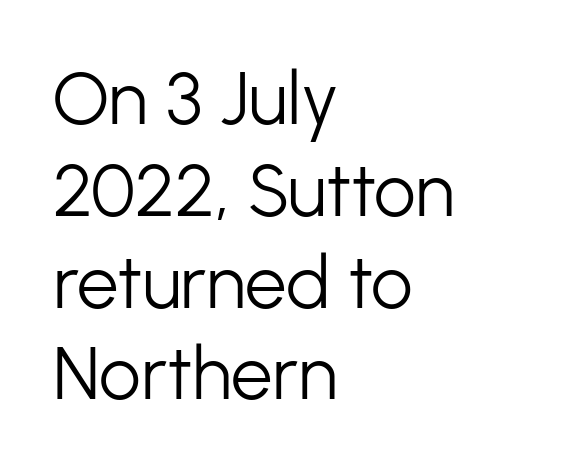
The image shows 74 px light sans-serif type, upright; set left-aligned, line spacing 1.24x, normal letter spacing, not underlined; low stroke contrast and a medium x-height.
